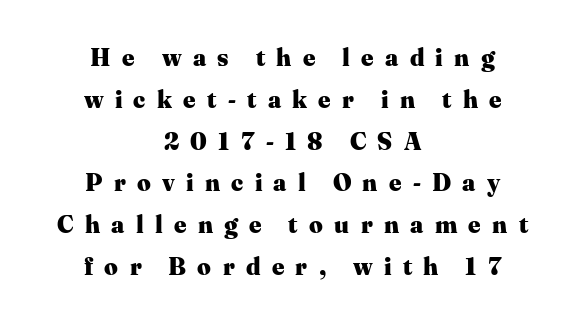
Just letters on the line, the space beneath them empty. I'd describe the lettering as bold — thick and assertive. Look at the tracking — it's clearly loosened, letters drifting apart. Posture: straight, roman, zero tilt. Centered paragraph, ragged on both sides.
